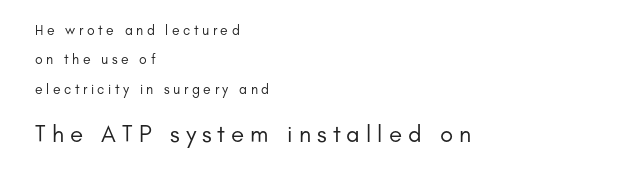
In CSS terms this would be text-align: left. Unbolded letterforms with no extra heft. Nope, not italic — everything's standing straight. Type size steps up from the first block to the second. The vertical gap from one line to the next is large.
